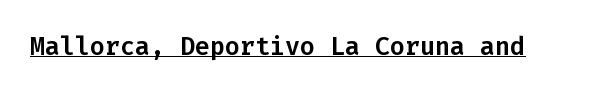
Q: Is the text italic (slanted)? A: No, it is upright.
Q: Is the text underlined? A: Yes.
Q: Is the spacing between letters normal or unusually wide? A: Normal.
